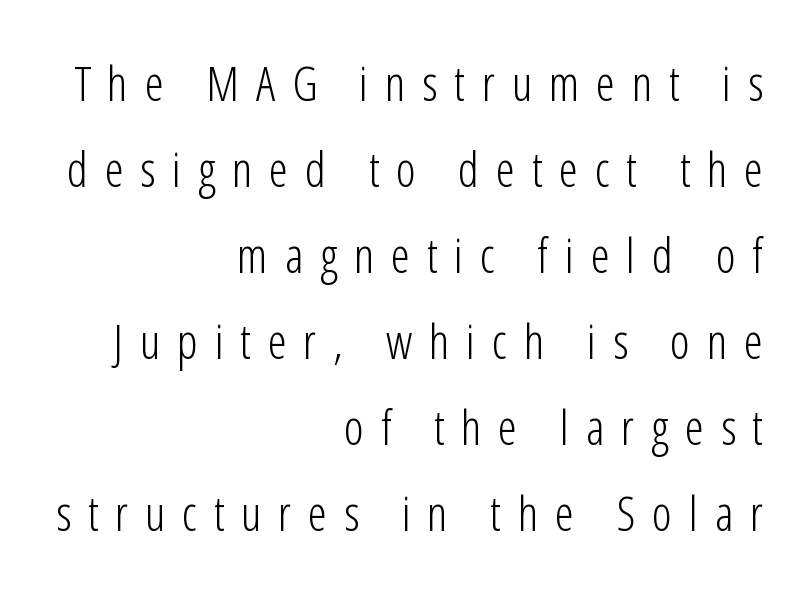
{"serif": "no", "italic": "no", "bold": "no", "weight": "light", "width": "condensed", "stroke_contrast": "low", "x_height": "medium", "monospaced": "no", "underline": "no", "align": "right", "line_spacing_ratio": 1.79, "letter_spacing": "wide", "letter_spacing_em": 0.35, "glyph_px": 48}
